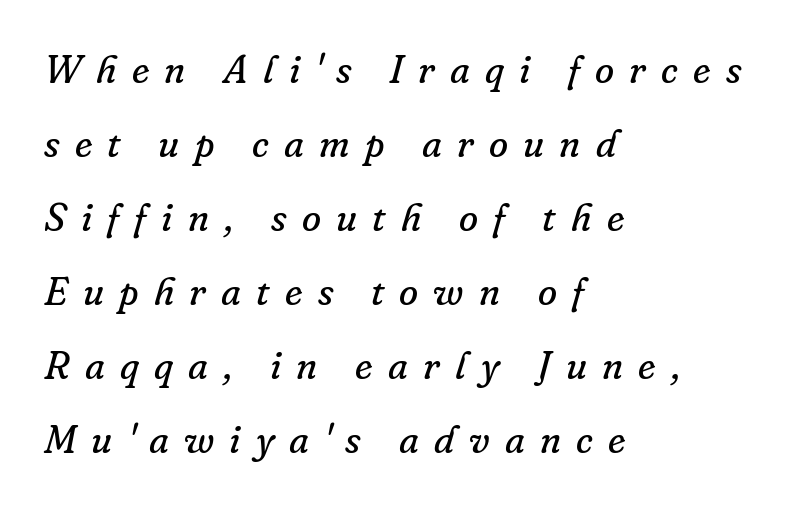
{"serif": "yes", "italic": "yes", "lean": "right", "slant_degrees": 16, "bold": "no", "weight": "regular", "width": "normal", "stroke_contrast": "low", "x_height": "small", "monospaced": "no", "underline": "no", "align": "left", "line_spacing": "loose", "line_spacing_ratio": 1.9, "letter_spacing": "wide", "letter_spacing_em": 0.39, "glyph_px": 39}
